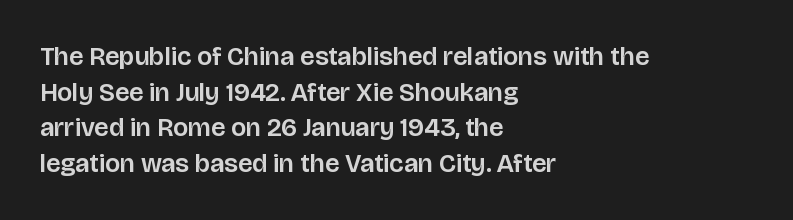
{"italic": "no", "underline": "no", "align": "left", "line_spacing": "normal", "line_spacing_ratio": 1.37, "letter_spacing": "normal", "letter_spacing_em": 0.0, "glyph_px": 26}
